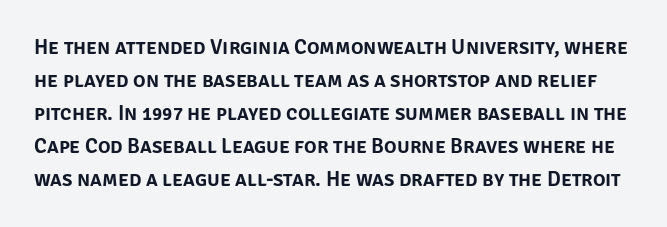
You can tell it's not italic because the verticals are truly vertical. This sample keeps an unexceptional amount of space between lines. What stands out about the letter spacing? Nothing — it is the standard amount. The zone under the glyphs is completely vacant.
